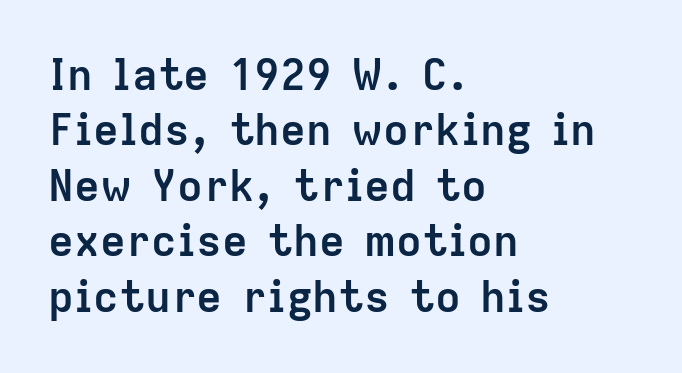
The image shows 43 px semibold sans-serif type, upright; set left-aligned, normal line spacing (1.29x), normal letter spacing, not underlined; low stroke contrast and a medium x-height.
